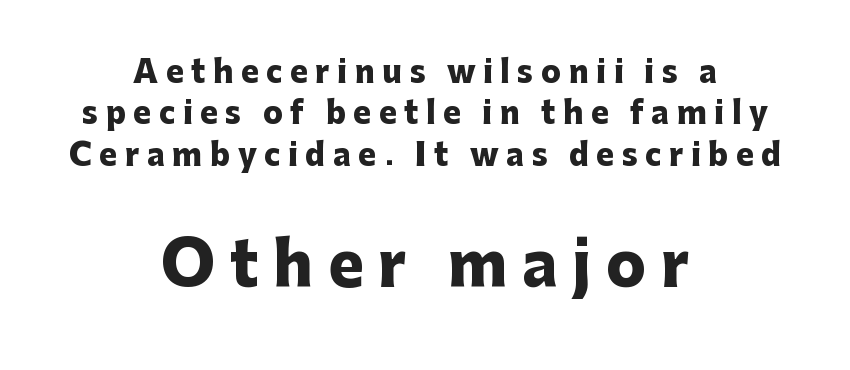
Classification — sans serif. Interline gaps are of average width in this sample. The passage shown has open, widely tracked lettering throughout. The characters look thick and weighty, a clear bold.
